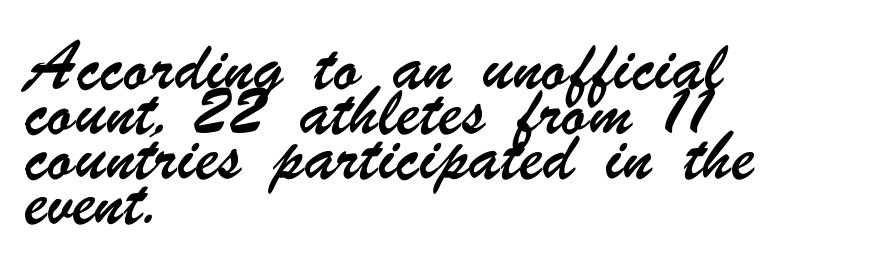
The image shows 31 px condensed sans-serif type; set left-aligned, normal line spacing (1.45x), normal letter spacing, not underlined; low stroke contrast and a small x-height.
